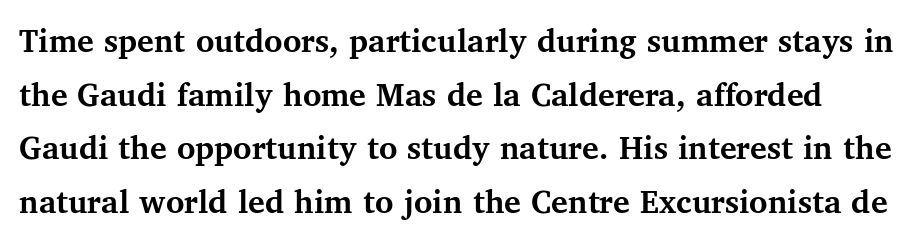
{"serif": "yes", "italic": "no", "bold": "yes", "weight": "semibold", "width": "normal", "stroke_contrast": "medium", "x_height": "medium", "monospaced": "no", "underline": "no", "line_spacing": "normal", "line_spacing_ratio": 1.53, "letter_spacing": "normal", "letter_spacing_em": 0.0, "glyph_px": 35}
